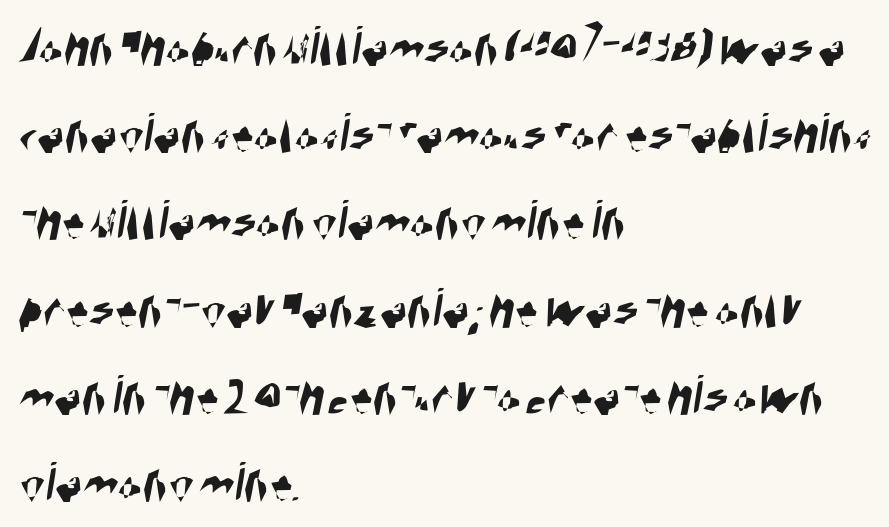
The image shows 57 px condensed sans-serif type; set left-aligned, normal line spacing (1.53x), normal letter spacing, not underlined; high stroke contrast and a large x-height.
